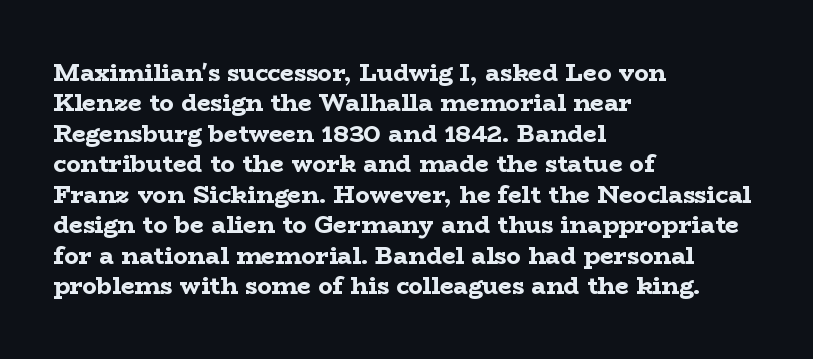
Q: Is the text bold? A: Yes.
Q: Is the text italic (slanted)? A: No, it is upright.
Q: Is the text underlined? A: No.
Q: How is the paragraph aligned? A: Left-aligned.
Q: Is the spacing between letters normal or unusually wide? A: Normal.
Q: Is the spacing between lines tight, normal or loose? A: Normal.
